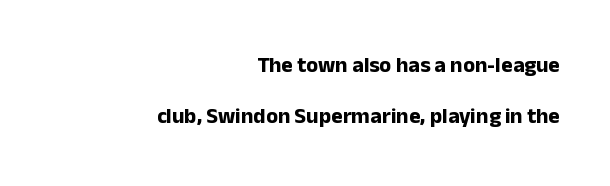
The glyphs have the mass of a bold cut. Reading down the column, the eye jumps a long way to each next line. The line texture is even and compact thanks to regular tracking. Bare-footed words on every line.
